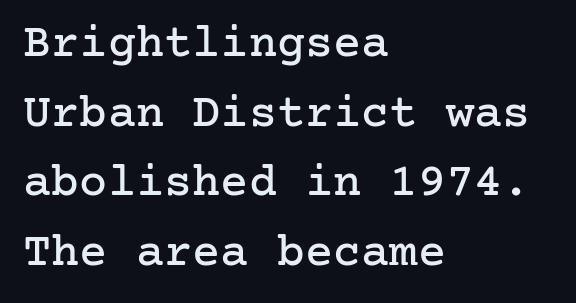
The image shows 47 px serif type, upright; set left-aligned, normal line spacing (1.48x), normal letter spacing, not underlined; low stroke contrast and a medium x-height.
